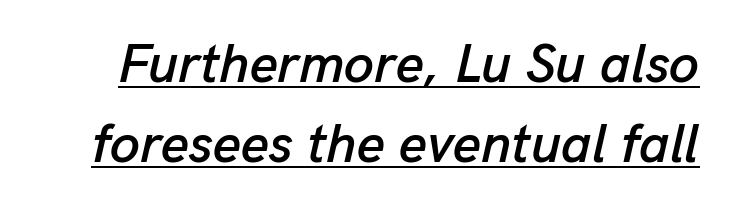
Q: Is the text italic (slanted)? A: Yes, it leans right by about 13 degrees.
Q: Is the text underlined? A: Yes.
Q: Is the spacing between letters normal or unusually wide? A: Normal.
Q: Is the spacing between lines tight, normal or loose? A: Normal.
Q: Width (condensed, normal, or wide)? A: Normal.
Q: Stroke contrast? A: Low.
Q: x-height? A: Medium.
Q: Monospaced? A: No.
